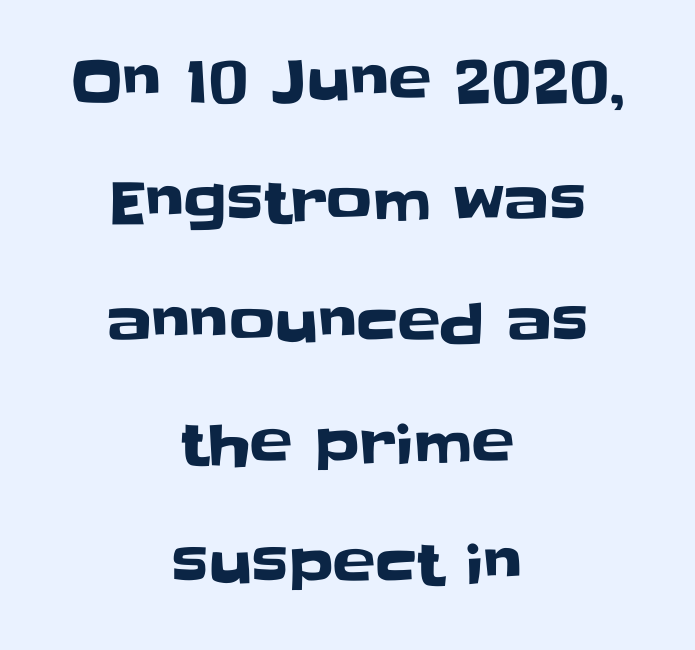
The image shows 57 px sans-serif type, upright; set centered, loose line spacing (2.12x), normal letter spacing, not underlined; low stroke contrast and a large x-height.
